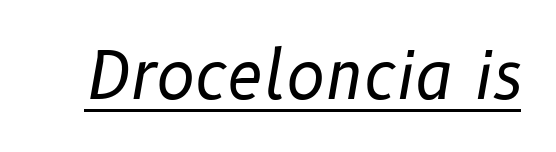
The image shows 65 px regular-weight type, italic (leaning right); set normal letter spacing, underlined; low stroke contrast and a medium x-height.
